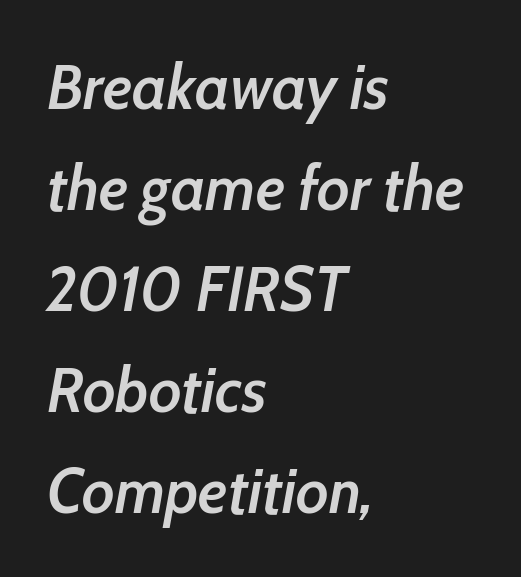
{"italic": "yes", "lean": "right", "slant_degrees": 10, "bold": "semi", "weight": "semibold", "width": "condensed", "stroke_contrast": "low", "x_height": "medium", "monospaced": "no", "underline": "no", "align": "left", "line_spacing": "normal", "line_spacing_ratio": 1.58, "letter_spacing": "normal", "letter_spacing_em": 0.0, "glyph_px": 64}
